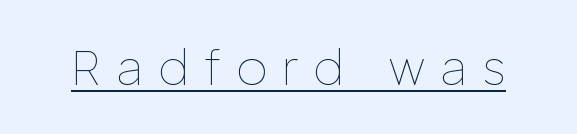
Every character sits straight up, as roman type does. The rendering inserts visible extra space after every character. The font sits on the lighter half of the weight spectrum, regular included. The specimen includes a rule beneath the text block's lines. Varying glyph widths throughout — classic text-font behaviour.
